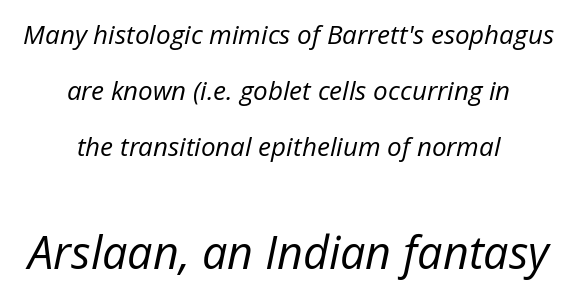
The image shows 45 px regular-weight type, italic (leaning right); set centered, loose line spacing (2.16x), normal letter spacing, not underlined; the second (bottom) block is 1.73x larger; low stroke contrast and a medium x-height.
